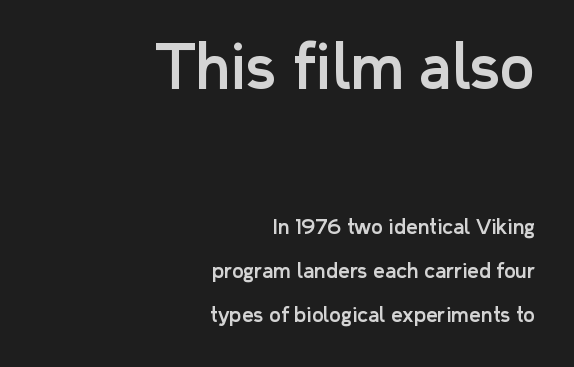
Q: Is the text italic (slanted)? A: No, it is upright.
Q: Is the typeface a serif or a sans-serif typeface? A: Sans-serif.
Q: Is the text underlined? A: No.
Q: How is the paragraph aligned? A: Right-aligned.
Q: Is the spacing between letters normal or unusually wide? A: Normal.
Q: Is the spacing between lines tight, normal or loose? A: Loose.
Q: Which block of text is set in a larger size, the first (top) or the second (bottom)? A: The first (top) one.
Q: Width (condensed, normal, or wide)? A: Normal.
Q: Stroke contrast? A: Low.
Q: x-height? A: Medium.
Q: Monospaced? A: No.
